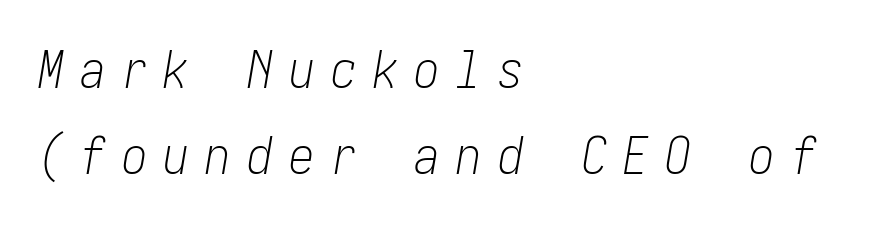
The image shows 51 px light, condensed type, italic (leaning right); set left-aligned, normal line spacing (1.69x), unusually wide letter spacing (+0.32 em), not underlined; low stroke contrast and a medium x-height.
